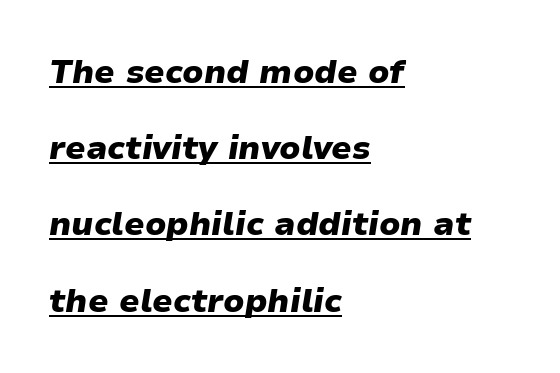
{"italic": "yes", "lean": "right", "slant_degrees": 9, "bold": "yes", "weight": "heavy", "width": "normal", "stroke_contrast": "low", "x_height": "medium", "monospaced": "no", "underline": "yes", "align": "left", "line_spacing": "loose", "line_spacing_ratio": 2.31, "letter_spacing": "normal", "letter_spacing_em": 0.0, "glyph_px": 33}
